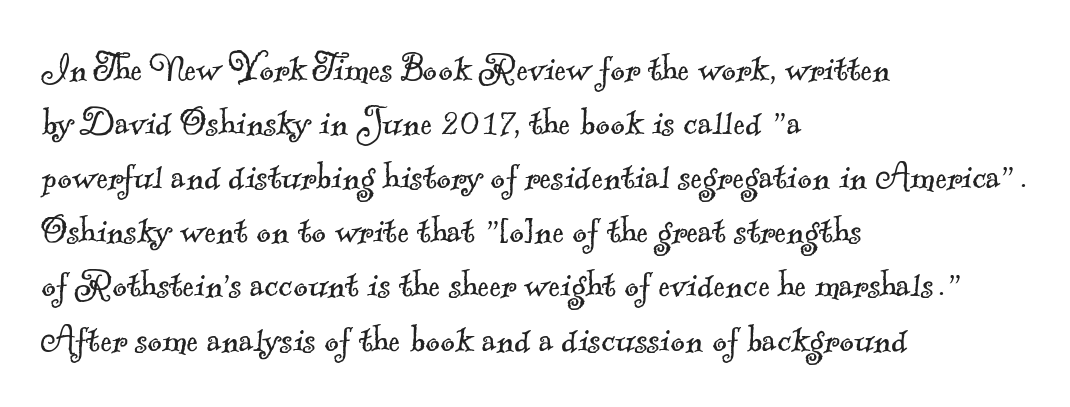
The image shows 44 px light serif type; set left-aligned, line spacing 1.23x, normal letter spacing, not underlined; a small x-height.
